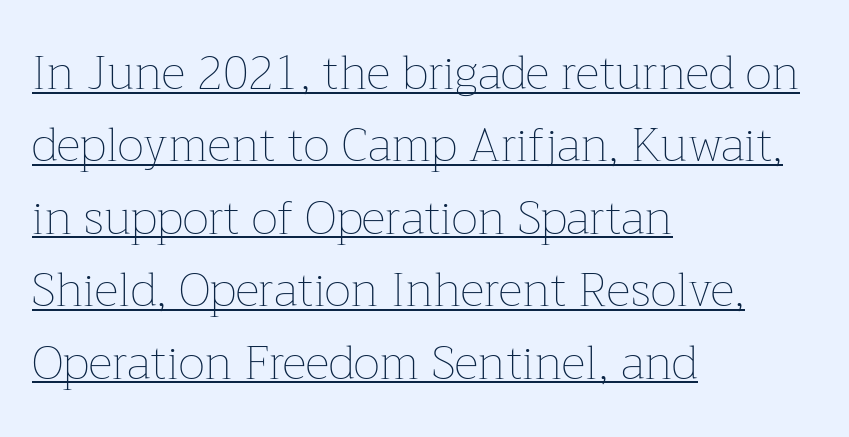
The image shows 47 px thin type, upright; set left-aligned, normal line spacing (1.54x), normal letter spacing, underlined; low stroke contrast and a medium x-height.
